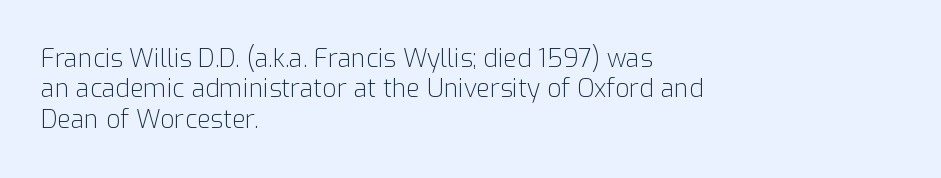
The image shows 25 px text type, upright; set left-aligned, line spacing 1.22x, normal letter spacing, not underlined.
